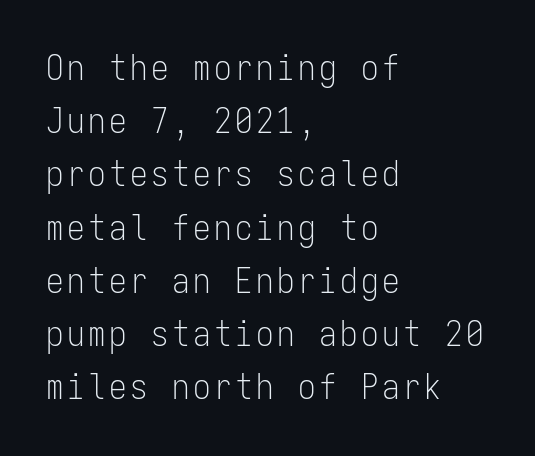
The image shows 35 px light, condensed sans-serif type, upright, monospaced; set left-aligned, normal line spacing (1.52x), not underlined; low stroke contrast and a medium x-height.
